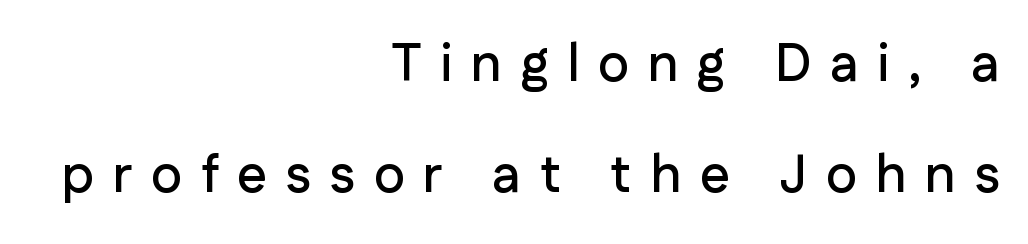
{"serif": "no", "italic": "no", "width": "normal", "stroke_contrast": "low", "x_height": "medium", "monospaced": "no", "underline": "no", "align": "right", "line_spacing": "loose", "line_spacing_ratio": 2.1, "letter_spacing": "wide", "letter_spacing_em": 0.35, "glyph_px": 53}
